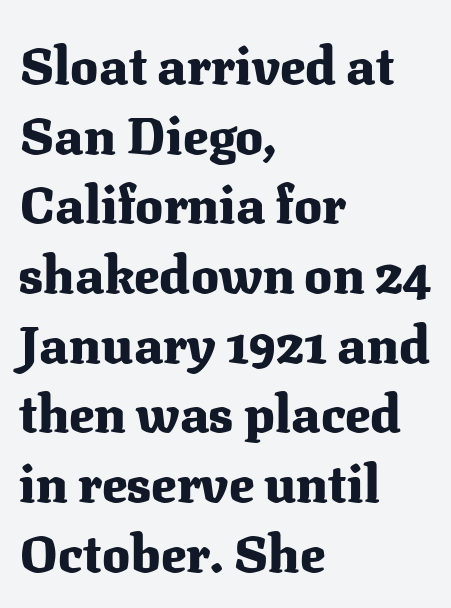
Q: Is the text bold? A: Yes.
Q: Is the text italic (slanted)? A: No, it is upright.
Q: Is the typeface a serif or a sans-serif typeface? A: Serif.
Q: Is the text underlined? A: No.
Q: How is the paragraph aligned? A: Left-aligned.
Q: Is the spacing between letters normal or unusually wide? A: Normal.
Q: Is the spacing between lines tight, normal or loose? A: Normal.
Q: Width (condensed, normal, or wide)? A: Normal.
Q: Stroke contrast? A: Medium.
Q: x-height? A: Medium.
Q: Monospaced? A: No.
